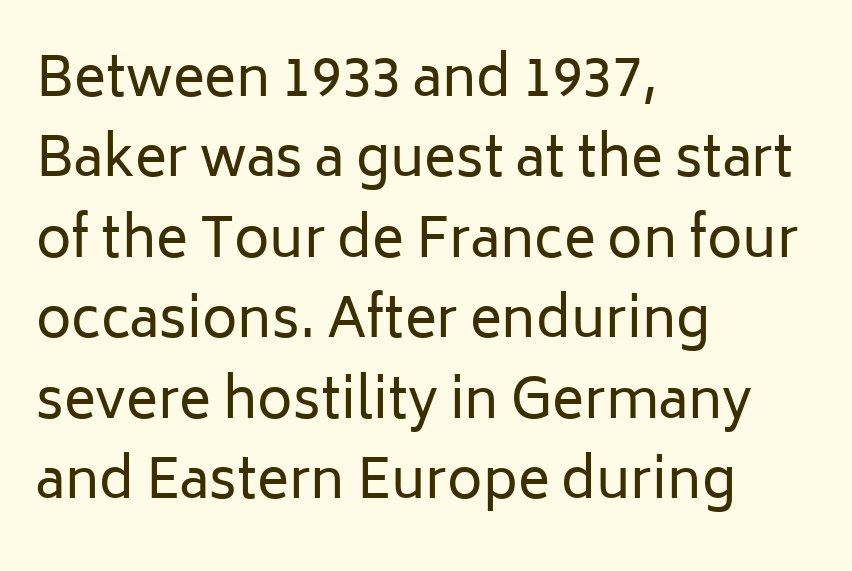
{"serif": "no", "italic": "no", "bold": "no", "weight": "regular", "width": "normal", "stroke_contrast": "low", "x_height": "medium", "monospaced": "no", "underline": "no", "align": "left", "line_spacing": "normal", "line_spacing_ratio": 1.49, "letter_spacing": "normal", "letter_spacing_em": 0.0, "glyph_px": 54}
